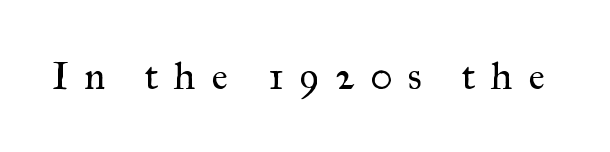
Classification — serif. The font's upright variant was chosen for this text. Unmarked baselines from the first word to the last. The letters advance in unequal steps, a hallmark of proportional type.
